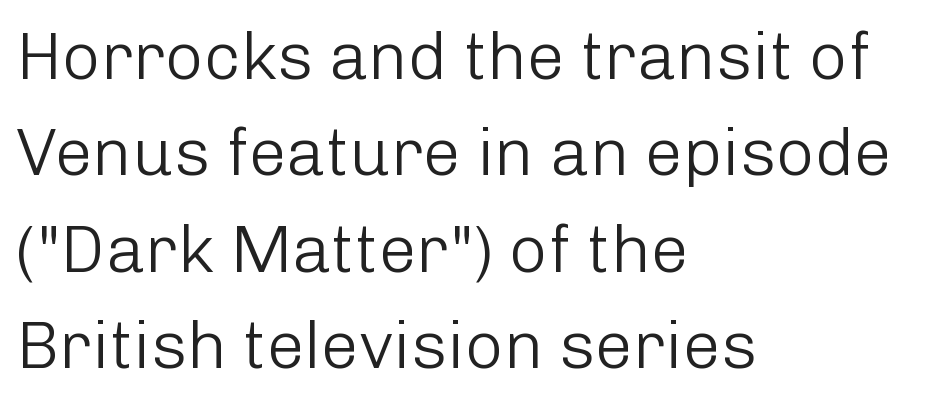
The image shows 67 px light sans-serif type, upright; set left-aligned, normal line spacing (1.44x), normal letter spacing, not underlined; low stroke contrast and a medium x-height.
